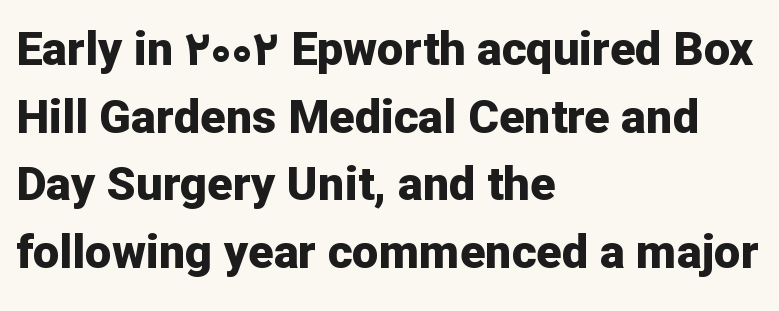
The letters advance in unequal steps, a hallmark of proportional type. Rows of type keep a routine distance in the vertical direction. As a designer I'd log this as weight 700, bold. Compared with a centered layout, this one pins lines to the left instead. The type is set solid horizontally, with unmodified tracking.
